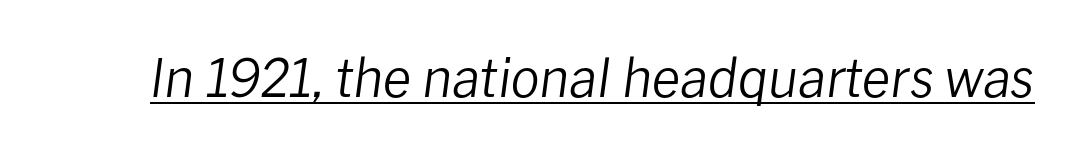
Q: Is the text bold? A: No.
Q: Is the text italic (slanted)? A: Yes, it leans right by about 8 degrees.
Q: Is the text underlined? A: Yes.
Q: Is the spacing between letters normal or unusually wide? A: Normal.
Q: Width (condensed, normal, or wide)? A: Normal.
Q: Stroke contrast? A: Low.
Q: x-height? A: Medium.
Q: Monospaced? A: No.
